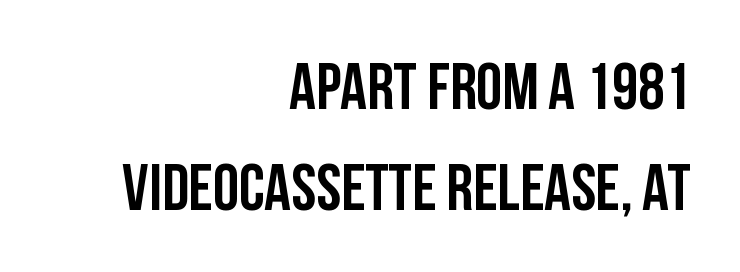
{"serif": "no", "italic": "no", "width": "condensed", "stroke_contrast": "low", "x_height": "large", "monospaced": "no", "underline": "no", "align": "right", "line_spacing": "normal", "line_spacing_ratio": 1.53, "letter_spacing": "normal", "letter_spacing_em": 0.0, "glyph_px": 66}
